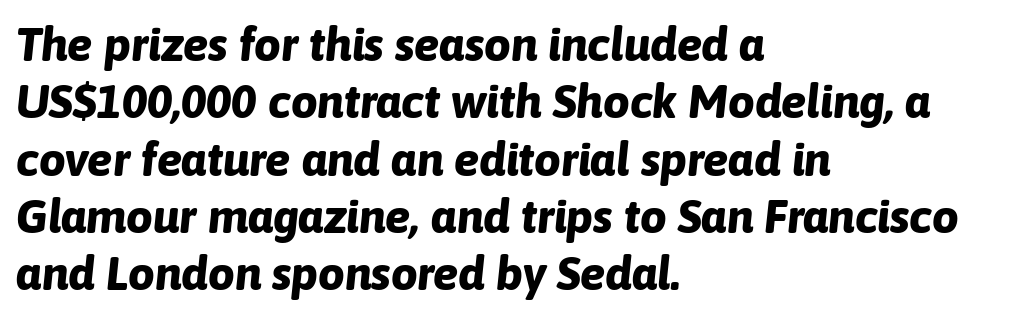
The passage shown is typed in a proportional face where columns would drift. These lines stack with their left ends in a neat column. A typesetter would call this zero additional tracking. Observe the lean: these are italic letterforms.
